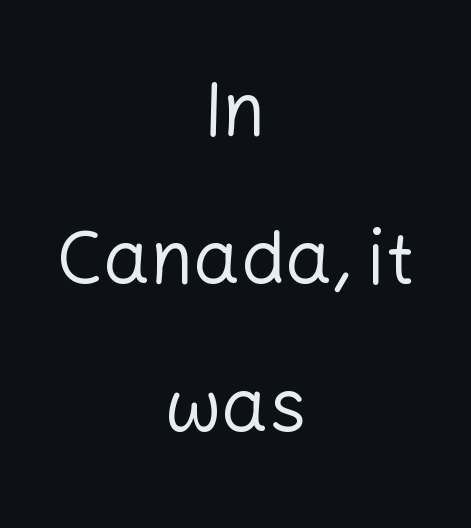
Q: Is the text bold? A: No.
Q: Is the text italic (slanted)? A: No, it is upright.
Q: Is the typeface a serif or a sans-serif typeface? A: Sans-serif.
Q: Is the text underlined? A: No.
Q: How is the paragraph aligned? A: Centered.
Q: Is the spacing between letters normal or unusually wide? A: Normal.
Q: Is the spacing between lines tight, normal or loose? A: Loose.
Q: Width (condensed, normal, or wide)? A: Normal.
Q: Stroke contrast? A: Low.
Q: x-height? A: Medium.
Q: Monospaced? A: No.
